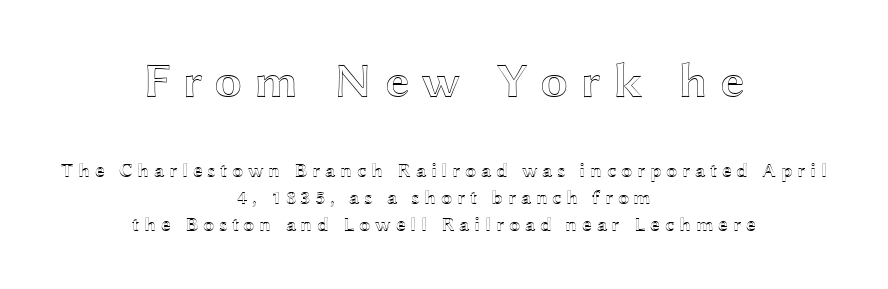
Q: Is the text italic (slanted)? A: No, it is upright.
Q: Is the text underlined? A: No.
Q: How is the paragraph aligned? A: Centered.
Q: Is the spacing between letters normal or unusually wide? A: Unusually wide.
Q: Is the spacing between lines tight, normal or loose? A: Normal.
Q: Which block of text is set in a larger size, the first (top) or the second (bottom)? A: The first (top) one.
Q: Width (condensed, normal, or wide)? A: Wide.
Q: x-height? A: Medium.
Q: Monospaced? A: No.
